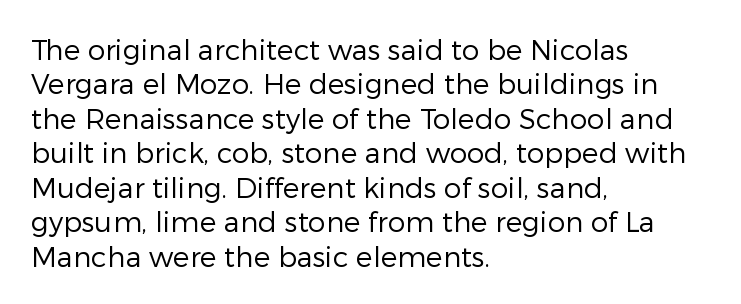
The image shows 28 px regular-weight sans-serif type, upright; set left-aligned, line spacing 1.23x, normal letter spacing, not underlined; low stroke contrast and a medium x-height.
